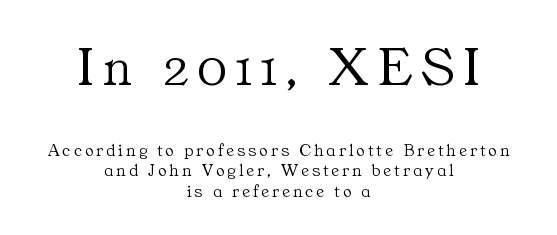
Q: Is the text bold? A: No.
Q: Is the text italic (slanted)? A: No, it is upright.
Q: Is the typeface a serif or a sans-serif typeface? A: Serif.
Q: Is the text underlined? A: No.
Q: How is the paragraph aligned? A: Centered.
Q: Is the spacing between lines tight, normal or loose? A: Tight.
Q: Which block of text is set in a larger size, the first (top) or the second (bottom)? A: The first (top) one.
Q: Width (condensed, normal, or wide)? A: Normal.
Q: Stroke contrast? A: Medium.
Q: x-height? A: Medium.
Q: Monospaced? A: No.
